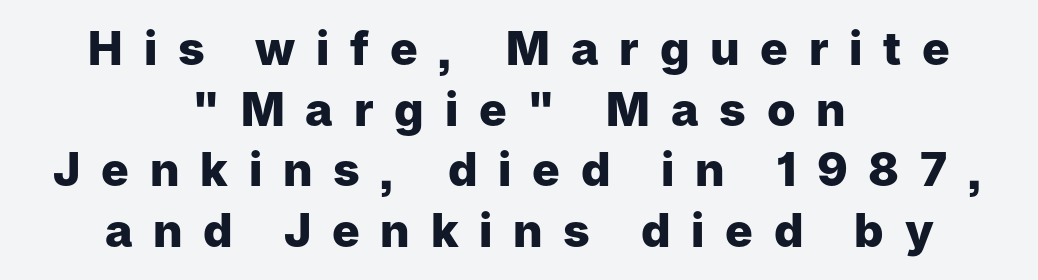
Q: Is the text bold? A: Yes.
Q: Is the text italic (slanted)? A: No, it is upright.
Q: Is the typeface a serif or a sans-serif typeface? A: Sans-serif.
Q: Is the text underlined? A: No.
Q: How is the paragraph aligned? A: Centered.
Q: Is the spacing between letters normal or unusually wide? A: Unusually wide.
Q: Is the spacing between lines tight, normal or loose? A: Normal.
Q: Width (condensed, normal, or wide)? A: Normal.
Q: Stroke contrast? A: Low.
Q: x-height? A: Medium.
Q: Monospaced? A: No.
